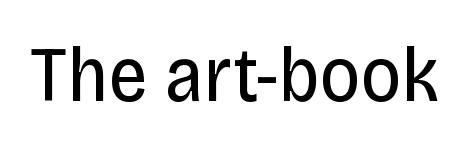
The image shows 79 px regular-weight, condensed sans-serif type, upright; set normal letter spacing, not underlined; low stroke contrast and a large x-height.
